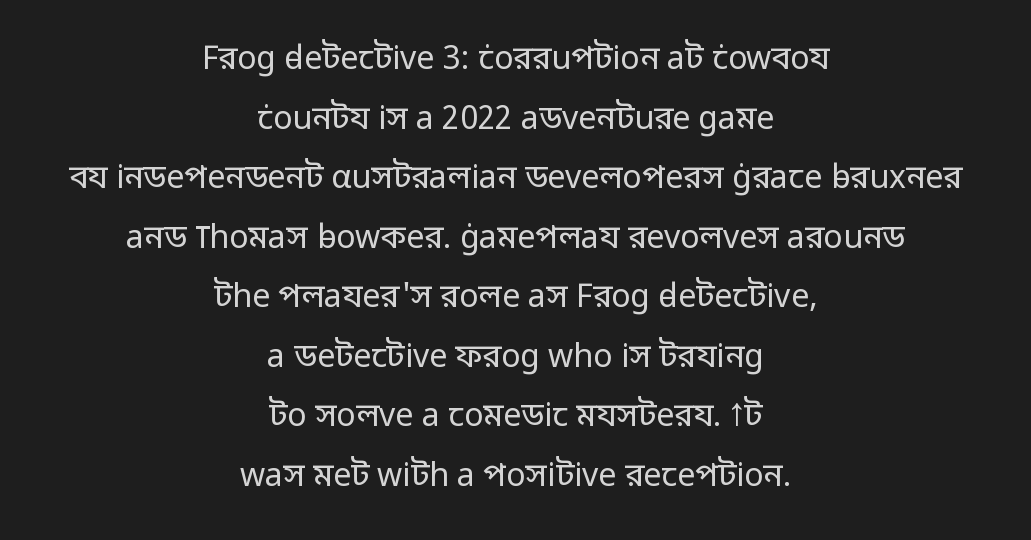
Q: Is the text bold? A: No.
Q: Is the text italic (slanted)? A: No, it is upright.
Q: Is the typeface a serif or a sans-serif typeface? A: Sans-serif.
Q: Is the text underlined? A: No.
Q: How is the paragraph aligned? A: Centered.
Q: Is the spacing between letters normal or unusually wide? A: Normal.
Q: Width (condensed, normal, or wide)? A: Normal.
Q: Stroke contrast? A: Low.
Q: x-height? A: Medium.
Q: Monospaced? A: No.
